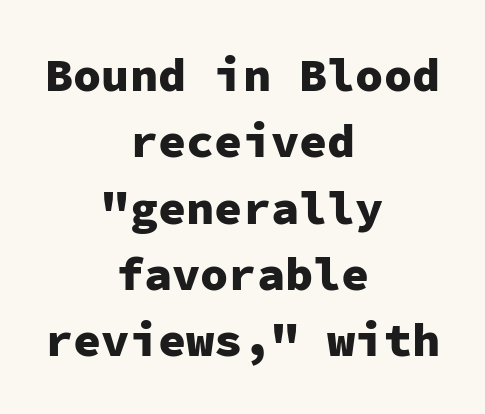
Q: Is the text bold? A: Yes.
Q: Is the text italic (slanted)? A: No, it is upright.
Q: Is the typeface a serif or a sans-serif typeface? A: Sans-serif.
Q: Is the text underlined? A: No.
Q: How is the paragraph aligned? A: Centered.
Q: Is the spacing between letters normal or unusually wide? A: Normal.
Q: Is the spacing between lines tight, normal or loose? A: Normal.
Q: Width (condensed, normal, or wide)? A: Normal.
Q: Stroke contrast? A: Low.
Q: x-height? A: Medium.
Q: Monospaced? A: Yes.
